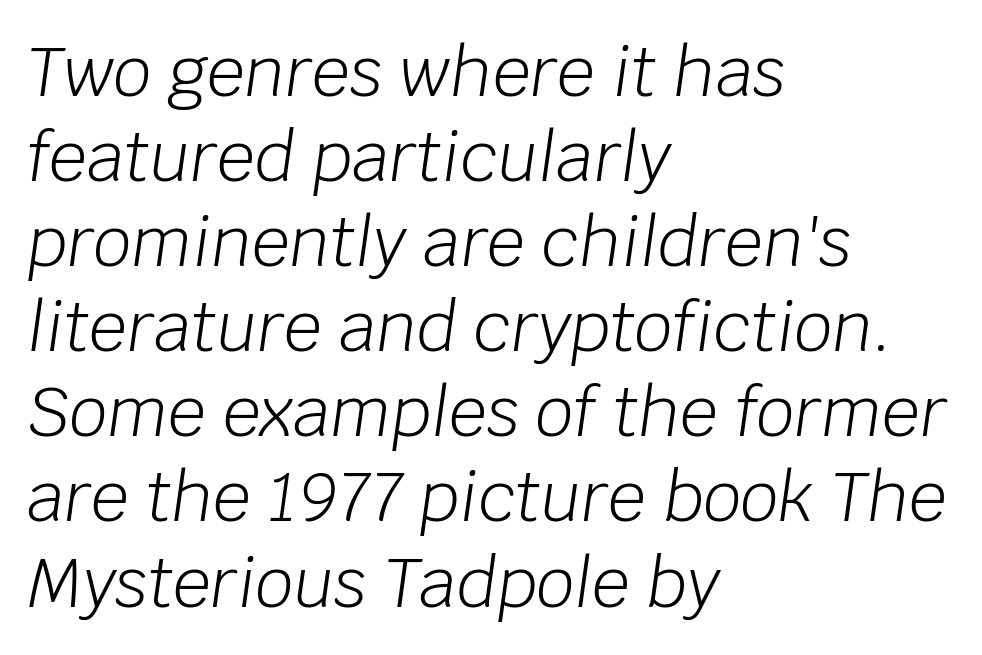
Bare-footed words on every line. This sample keeps an unexceptional amount of space between lines. Unbolded letterforms with no extra heft. Compared with ordinary roman type, these characters are visibly tilted.
